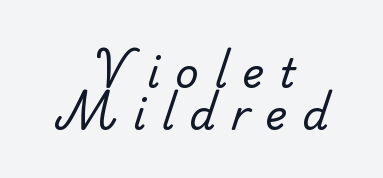
The image shows 41 px regular-weight serif type; set centered, tight line spacing (1.02x), unusually wide letter spacing (+0.38 em), not underlined; low stroke contrast and a small x-height.
